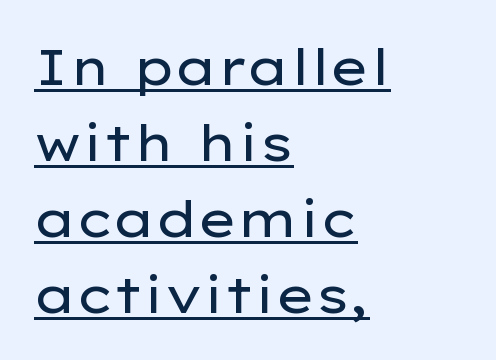
The image shows 51 px regular-weight, wide sans-serif type, upright; set left-aligned, normal line spacing (1.49x), normal letter spacing, underlined; low stroke contrast and a medium x-height.
